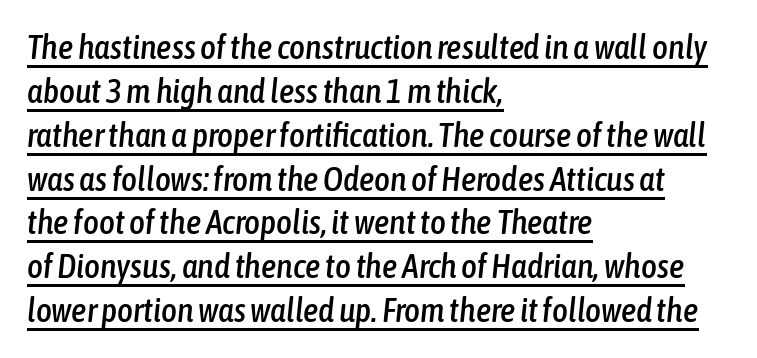
{"italic": "yes", "lean": "right", "slant_degrees": 6, "width": "condensed", "stroke_contrast": "low", "x_height": "medium", "monospaced": "no", "underline": "yes", "align": "left", "line_spacing": "normal", "line_spacing_ratio": 1.29, "letter_spacing": "normal", "letter_spacing_em": 0.0, "glyph_px": 34}
